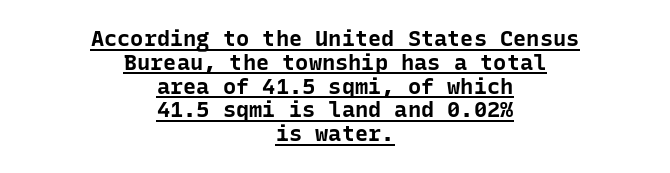
Compared with an ordinary text face, these strokes are far heavier — a full bold. Looks like someone drew a line under every word here. Centered paragraph, ragged on both sides. Does extra space separate the letters? No, they use regular spacing. The specimen reads as upright at a glance.
